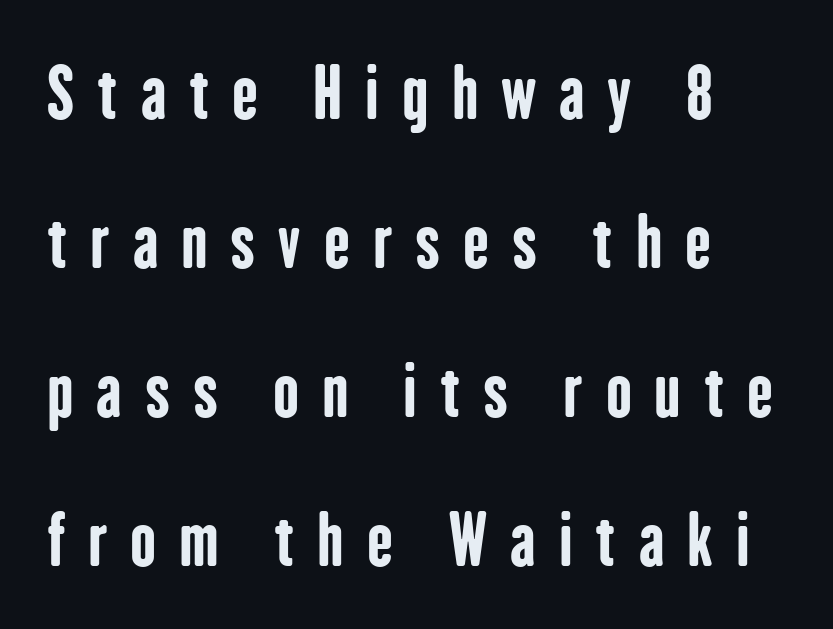
{"serif": "no", "italic": "no", "bold": "yes", "weight": "bold", "width": "condensed", "stroke_contrast": "low", "x_height": "medium", "monospaced": "no", "underline": "no", "align": "left", "line_spacing": "loose", "line_spacing_ratio": 2.16, "letter_spacing": "wide", "letter_spacing_em": 0.33, "glyph_px": 69}
